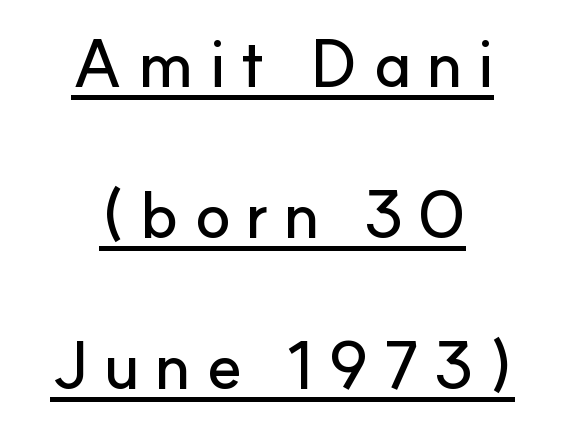
The image shows 66 px sans-serif type, upright; set centered, loose line spacing (2.29x), unusually wide letter spacing (+0.22 em), underlined; low stroke contrast and a small x-height.
